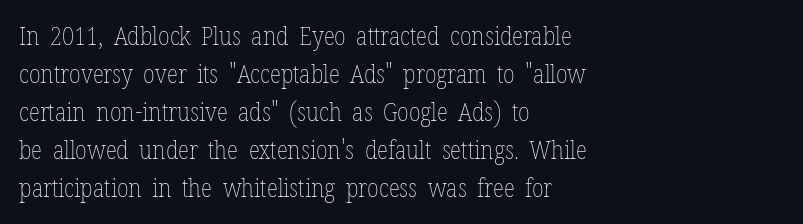
The image shows 26 px text type, upright; set left-aligned, normal line spacing (1.46x), normal letter spacing, not underlined.
